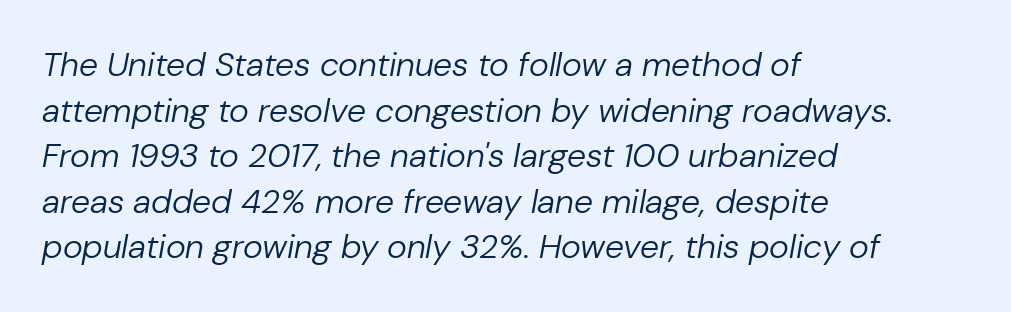
Q: Is the text bold? A: No.
Q: Is the text italic (slanted)? A: Yes, it leans right by about 10 degrees.
Q: Is the text underlined? A: No.
Q: How is the paragraph aligned? A: Left-aligned.
Q: Is the spacing between letters normal or unusually wide? A: Normal.
Q: Is the spacing between lines tight, normal or loose? A: Normal.
Q: Width (condensed, normal, or wide)? A: Normal.
Q: Stroke contrast? A: Low.
Q: x-height? A: Medium.
Q: Monospaced? A: No.
